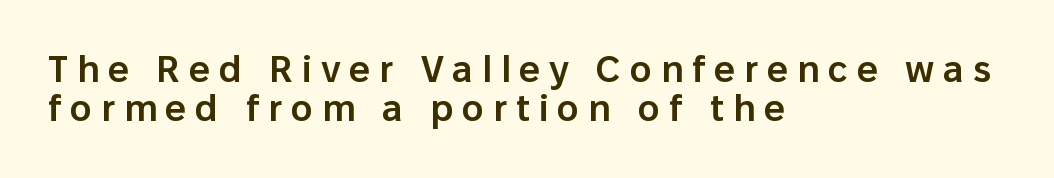
{"serif": "no", "italic": "no", "bold": "semi", "weight": "semibold", "width": "normal", "stroke_contrast": "low", "x_height": "medium", "monospaced": "no", "underline": "no", "align": "left", "line_spacing": "tight", "line_spacing_ratio": 1.06, "letter_spacing": "wide", "letter_spacing_em": 0.24, "glyph_px": 37}
